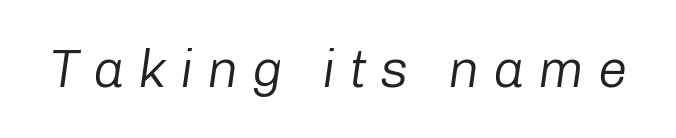
The image shows 53 px regular-weight type, italic (leaning right); set unusually wide letter spacing (+0.25 em), not underlined; low stroke contrast and a medium x-height.
